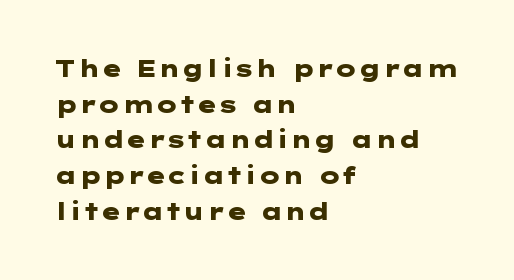
The image shows 23 px bold type, upright; set left-aligned, normal line spacing (1.55x), normal letter spacing, not underlined.
